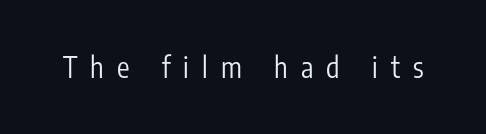
Q: Is the text bold? A: No.
Q: Is the text italic (slanted)? A: No, it is upright.
Q: Is the typeface a serif or a sans-serif typeface? A: Sans-serif.
Q: Is the text underlined? A: No.
Q: Is the spacing between letters normal or unusually wide? A: Unusually wide.
Q: Width (condensed, normal, or wide)? A: Condensed.
Q: Stroke contrast? A: Low.
Q: x-height? A: Medium.
Q: Monospaced? A: No.
